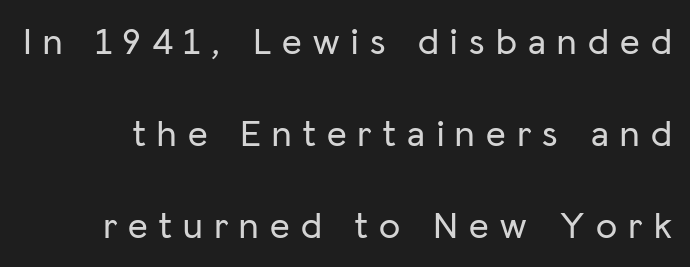
The image shows 38 px sans-serif type, upright; set loose line spacing (2.42x), unusually wide letter spacing (+0.3 em), not underlined; low stroke contrast and a medium x-height.
